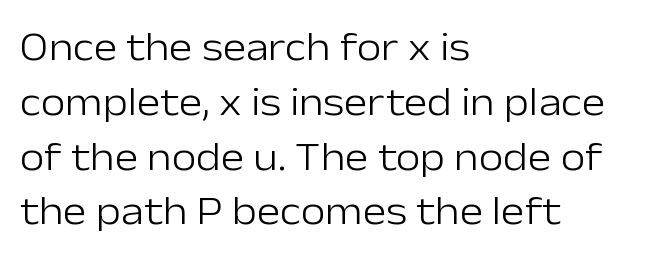
Q: Is the text bold? A: No.
Q: Is the text italic (slanted)? A: No, it is upright.
Q: Is the typeface a serif or a sans-serif typeface? A: Sans-serif.
Q: Is the text underlined? A: No.
Q: How is the paragraph aligned? A: Left-aligned.
Q: Is the spacing between letters normal or unusually wide? A: Normal.
Q: Is the spacing between lines tight, normal or loose? A: Normal.
Q: Width (condensed, normal, or wide)? A: Normal.
Q: Stroke contrast? A: Low.
Q: x-height? A: Medium.
Q: Monospaced? A: No.
